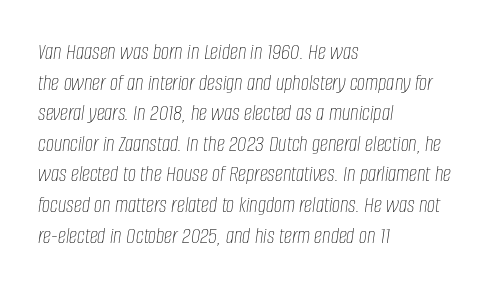
{"italic": "yes", "lean": "right", "slant_degrees": 8, "bold": "no", "underline": "no", "align": "left", "line_spacing": "normal", "line_spacing_ratio": 1.33, "letter_spacing": "normal", "letter_spacing_em": 0.0, "glyph_px": 23}
